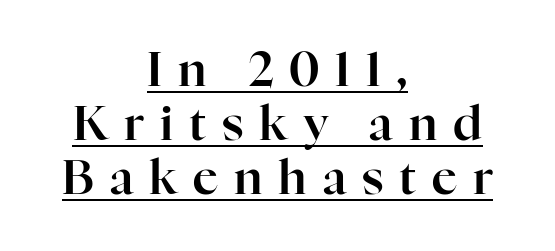
{"serif": "yes", "italic": "no", "width": "normal", "stroke_contrast": "high", "x_height": "medium", "monospaced": "no", "underline": "yes", "align": "center", "line_spacing": "tight", "line_spacing_ratio": 1.12, "letter_spacing": "wide", "letter_spacing_em": 0.33, "glyph_px": 48}
